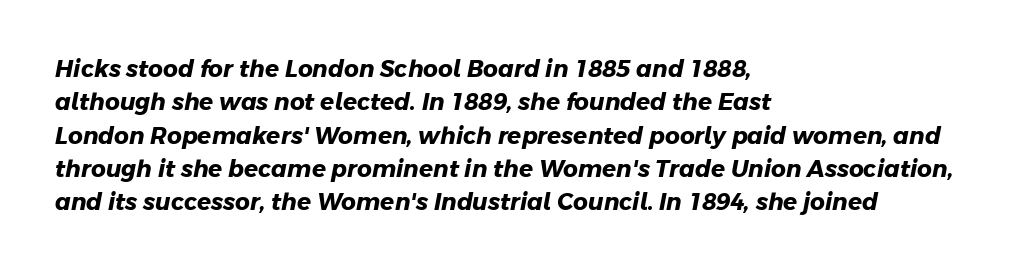
Q: Is the text bold? A: Yes.
Q: Is the text underlined? A: No.
Q: How is the paragraph aligned? A: Left-aligned.
Q: Is the spacing between letters normal or unusually wide? A: Normal.
Q: Is the spacing between lines tight, normal or loose? A: Normal.
